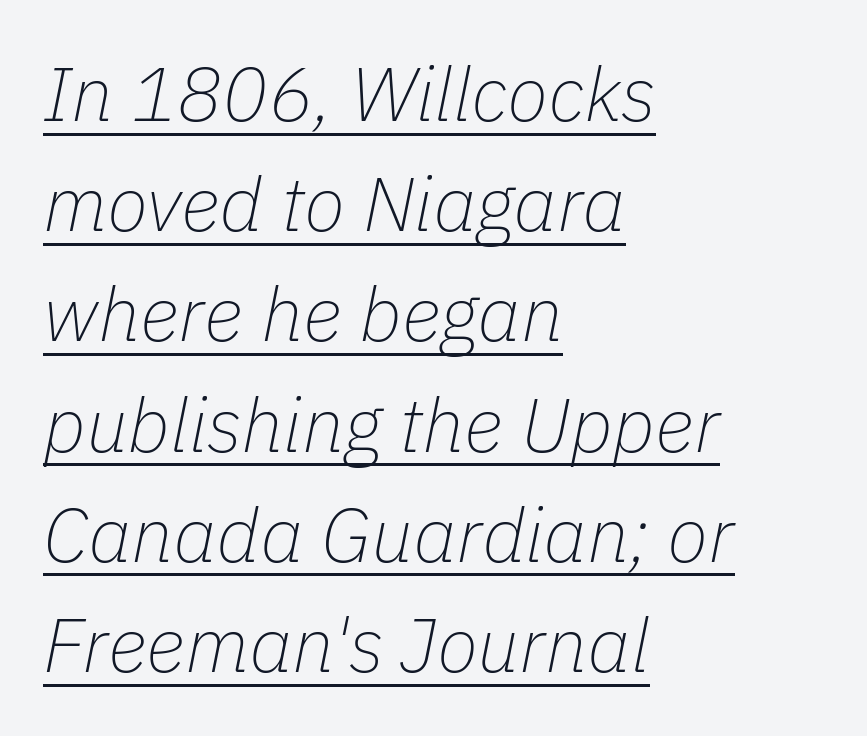
Q: Is the text bold? A: No.
Q: Is the text italic (slanted)? A: Yes, it leans right by about 11 degrees.
Q: Is the text underlined? A: Yes.
Q: How is the paragraph aligned? A: Left-aligned.
Q: Is the spacing between letters normal or unusually wide? A: Normal.
Q: Is the spacing between lines tight, normal or loose? A: Normal.
Q: Width (condensed, normal, or wide)? A: Normal.
Q: Stroke contrast? A: Low.
Q: x-height? A: Medium.
Q: Monospaced? A: No.
